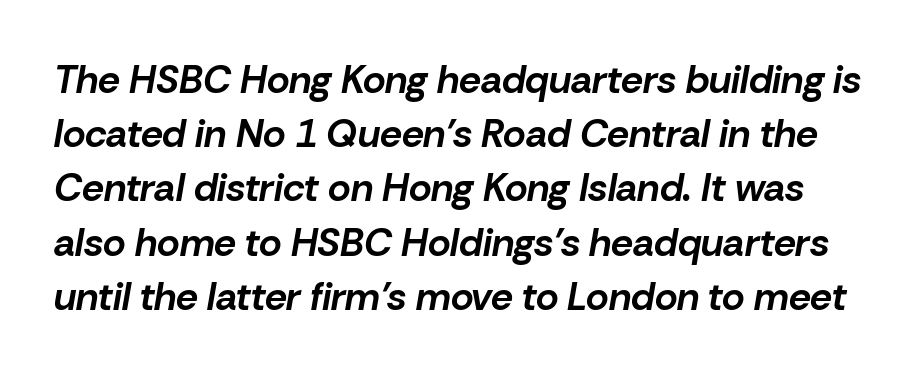
The passage shown is typed in a proportional face where columns would drift. This sample uses plain, unmodified letter spacing. The baseline area is clear. Italic: yes, the glyphs are oblique. Students, observe: this is what conventionally led text looks like.
